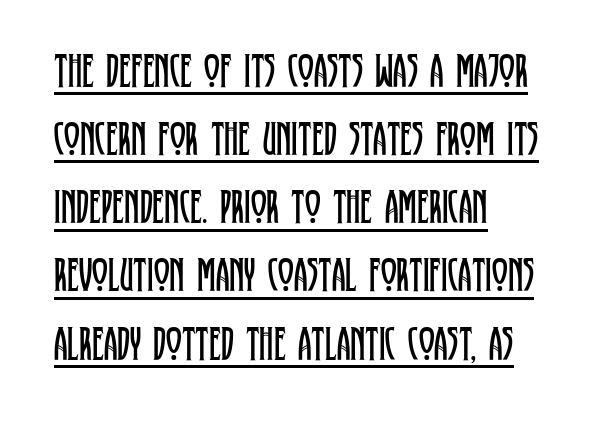
The image shows 48 px regular-weight, condensed serif type, upright; set left-aligned, normal line spacing (1.42x), normal letter spacing, underlined; low stroke contrast and a large x-height.
